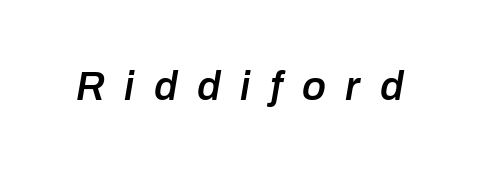
Q: Is the text bold? A: Semi-bold.
Q: Is the text italic (slanted)? A: Yes, it leans right by about 10 degrees.
Q: Is the text underlined? A: No.
Q: Is the spacing between letters normal or unusually wide? A: Unusually wide.
Q: Width (condensed, normal, or wide)? A: Normal.
Q: Stroke contrast? A: Low.
Q: x-height? A: Medium.
Q: Monospaced? A: No.
